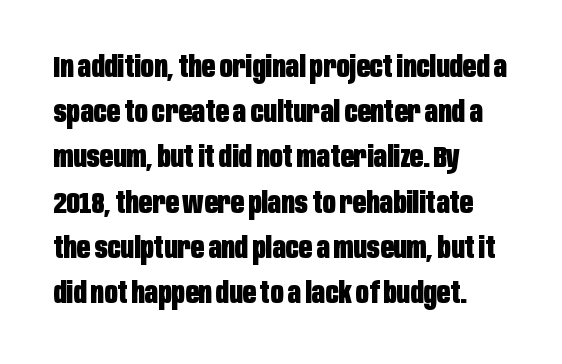
Heft: maximum for text — a bold. Do the characters align in a grid? No, the font is proportional. Leftover space on each line is placed entirely after the last word. No word sits above an underline. Letter spacing: default. The leading is moderate, giving the passage an even texture.
